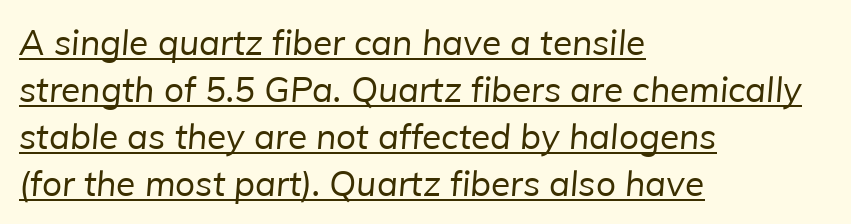
The image shows 35 px regular-weight sans-serif type; set left-aligned, normal line spacing (1.34x), normal letter spacing, underlined; low stroke contrast and a medium x-height.
